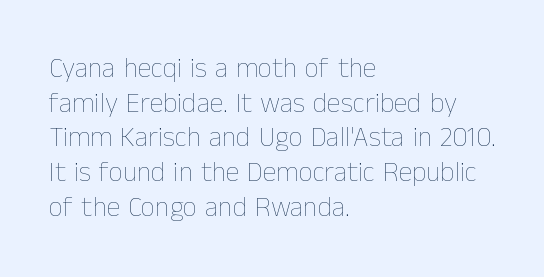
Q: Is the text bold? A: No.
Q: Is the text italic (slanted)? A: No, it is upright.
Q: Is the text underlined? A: No.
Q: How is the paragraph aligned? A: Left-aligned.
Q: Is the spacing between letters normal or unusually wide? A: Normal.
Q: Width (condensed, normal, or wide)? A: Normal.
Q: Stroke contrast? A: Low.
Q: x-height? A: Medium.
Q: Monospaced? A: No.
